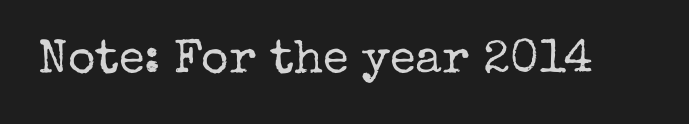
Upright lettering throughout. A light-to-regular cut is what we see here. Beneath every word, the page is bare. The letterforms sit shoulder to shoulder at normal distance.
